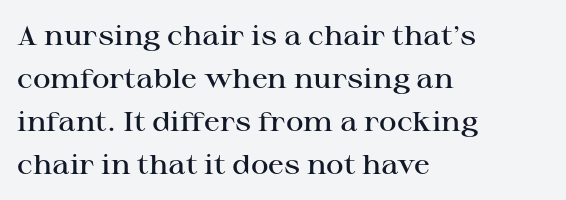
Decoration check: the copy has no underline. A classic flush-left, rag-right setting is used for this passage. Notice how descenders clear the ascenders below comfortably — that's standard leading. Tracking value appears to be zero — textbook default spacing.
